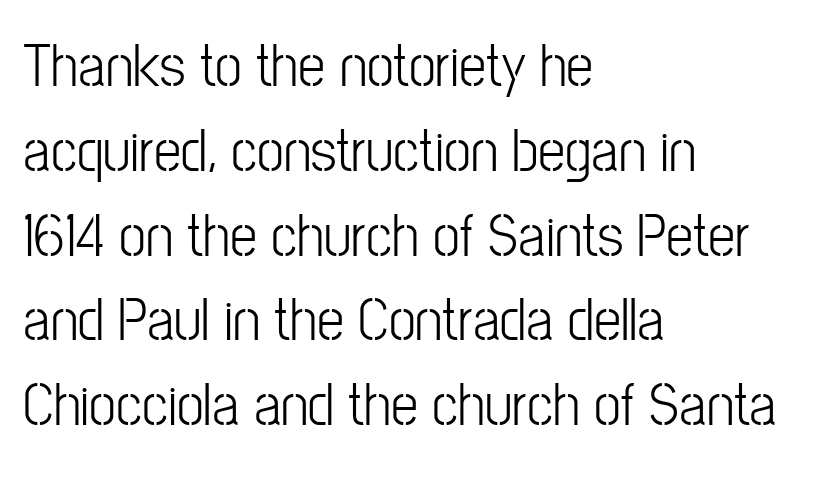
Q: Is the text bold? A: No.
Q: Is the text italic (slanted)? A: No, it is upright.
Q: Is the typeface a serif or a sans-serif typeface? A: Sans-serif.
Q: Is the text underlined? A: No.
Q: How is the paragraph aligned? A: Left-aligned.
Q: Is the spacing between letters normal or unusually wide? A: Normal.
Q: Is the spacing between lines tight, normal or loose? A: Normal.
Q: Width (condensed, normal, or wide)? A: Condensed.
Q: Stroke contrast? A: Low.
Q: x-height? A: Medium.
Q: Monospaced? A: No.
